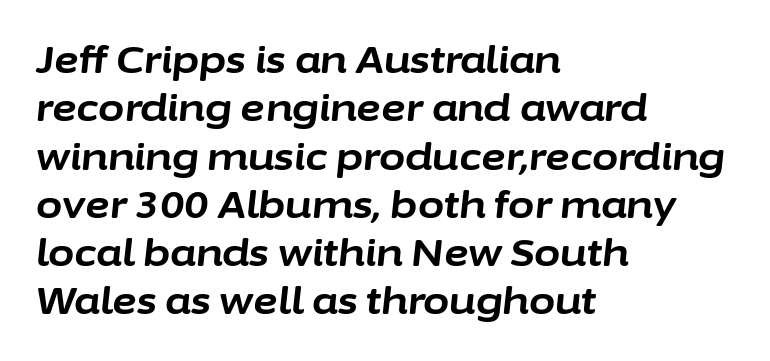
{"italic": "yes", "lean": "right", "slant_degrees": 6, "bold": "yes", "weight": "bold", "width": "normal", "stroke_contrast": "low", "x_height": "medium", "monospaced": "no", "underline": "no", "align": "left", "line_spacing": "normal", "line_spacing_ratio": 1.27, "letter_spacing": "normal", "letter_spacing_em": 0.0, "glyph_px": 38}
